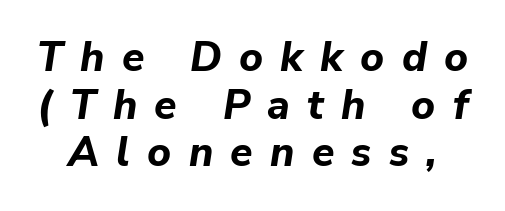
Character widths vary here, with narrow letters taking less room than wide ones. The passage shown has open, widely tracked lettering throughout. Each row of text sits above clean, open space. The rendering uses a bold face; every stroke is thick and dark. Would a proofreader flag this as italicized? Yes.
